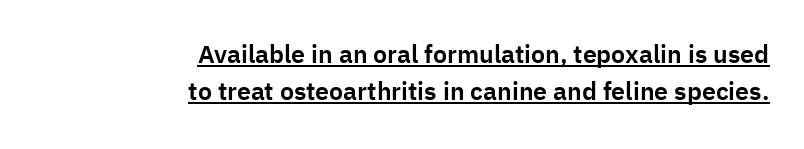
The image shows 25 px text type, upright; set right-aligned, normal line spacing (1.48x), normal letter spacing, underlined.
